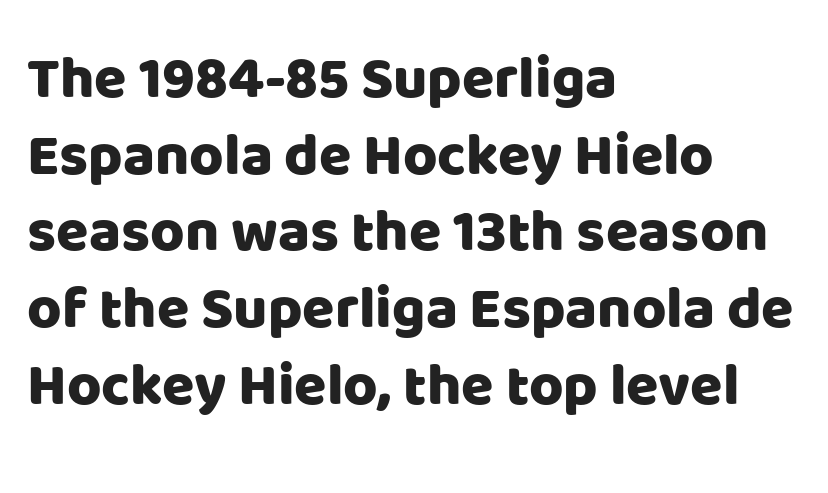
{"serif": "no", "italic": "no", "width": "normal", "stroke_contrast": "low", "x_height": "large", "monospaced": "no", "underline": "no", "align": "left", "line_spacing": "normal", "line_spacing_ratio": 1.3, "letter_spacing": "normal", "letter_spacing_em": 0.0, "glyph_px": 59}
